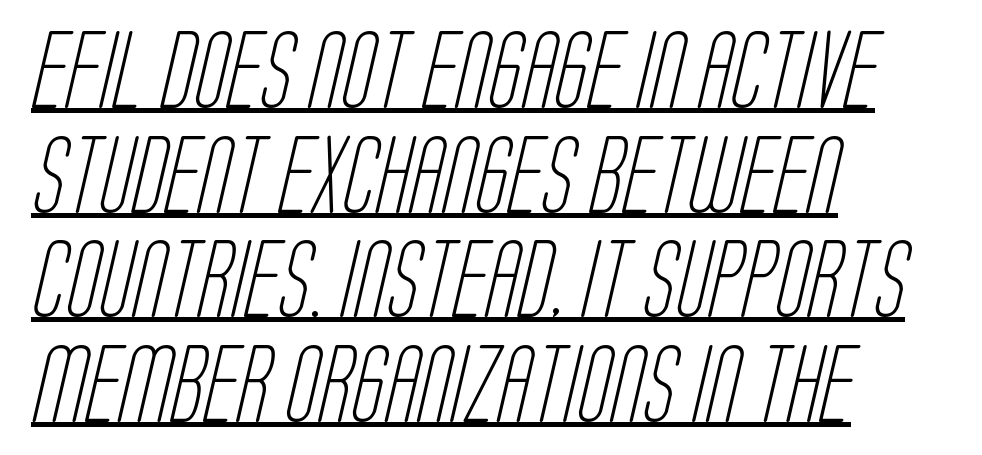
The gaps between neighbouring characters are ordinary and unremarkable. Heft: none added — not bold. The leading is moderate, giving the passage an even texture. Leftover space on each line is placed entirely after the last word. What kind of face is this? One without serifs — a sans. The letters advance in unequal steps, a hallmark of proportional type.
